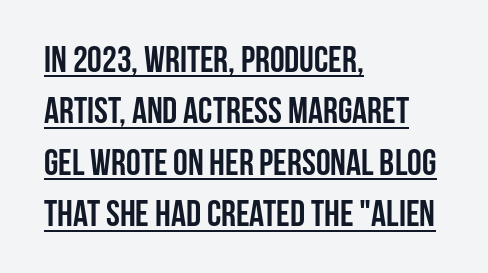
{"serif": "no", "italic": "no", "bold": "yes", "weight": "semibold", "width": "condensed", "stroke_contrast": "low", "x_height": "large", "monospaced": "no", "underline": "yes", "align": "left", "line_spacing": "normal", "line_spacing_ratio": 1.39, "letter_spacing": "normal", "letter_spacing_em": 0.0, "glyph_px": 37}
